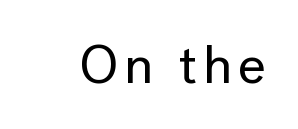
Rule under the text: the space is simply empty. Proportional: the letters do not fall into vertical columns. Notice how the stems are strictly vertical — no italics here. The glyphs in this specimen are sans serif.
